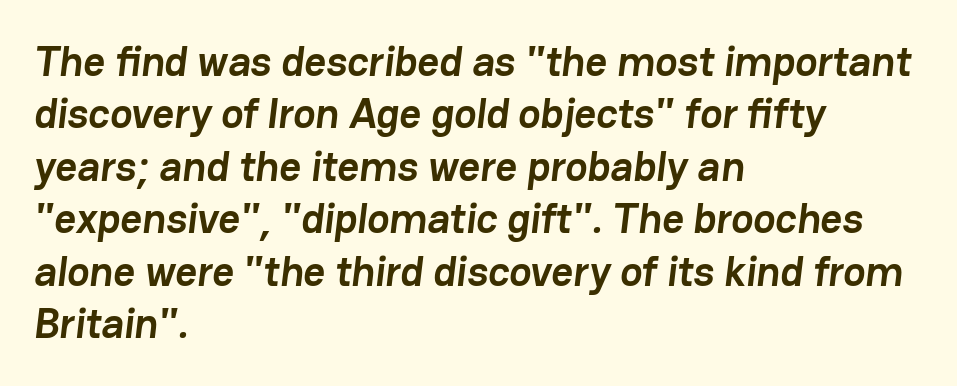
The image shows 42 px semibold sans-serif type; set left-aligned, normal line spacing (1.25x), normal letter spacing, not underlined; low stroke contrast and a medium x-height.
